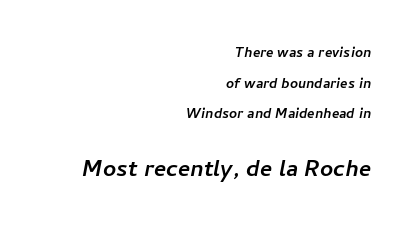
Q: Is the text bold? A: Yes.
Q: Is the text italic (slanted)? A: Yes, it leans right by about 11 degrees.
Q: Is the text underlined? A: No.
Q: How is the paragraph aligned? A: Right-aligned.
Q: Is the spacing between letters normal or unusually wide? A: Normal.
Q: Is the spacing between lines tight, normal or loose? A: Loose.
Q: Which block of text is set in a larger size, the first (top) or the second (bottom)? A: The second (bottom) one.
